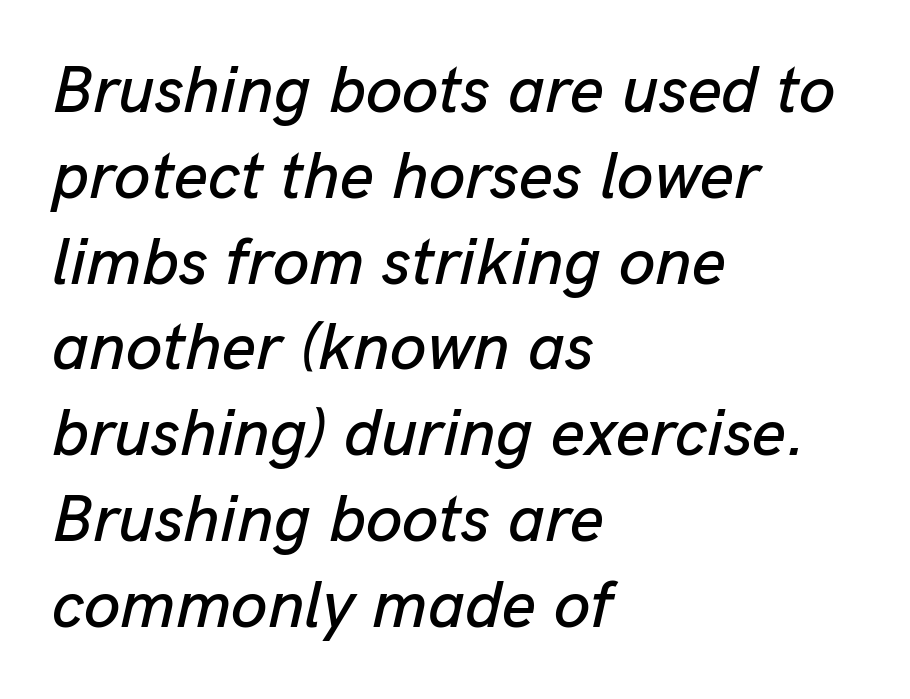
{"italic": "yes", "lean": "right", "slant_degrees": 13, "width": "normal", "stroke_contrast": "low", "x_height": "medium", "monospaced": "no", "underline": "no", "align": "left", "line_spacing": "normal", "line_spacing_ratio": 1.3, "letter_spacing": "normal", "letter_spacing_em": 0.0, "glyph_px": 66}
